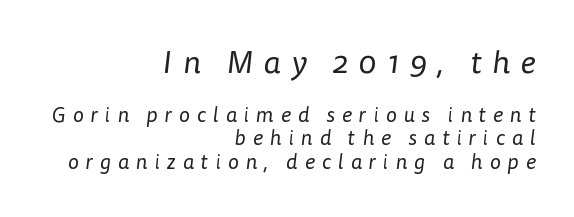
The rendering uses natural spacing where letterforms have individual widths. The area under the type is left untouched. A quiet, ordinary-to-light weight characterises the typeface. A typesetter would call this leading minimal, almost set solid. Caption: multi-line text, flush right, ragged left. Words appear elongated and porous because spacing is wide.
